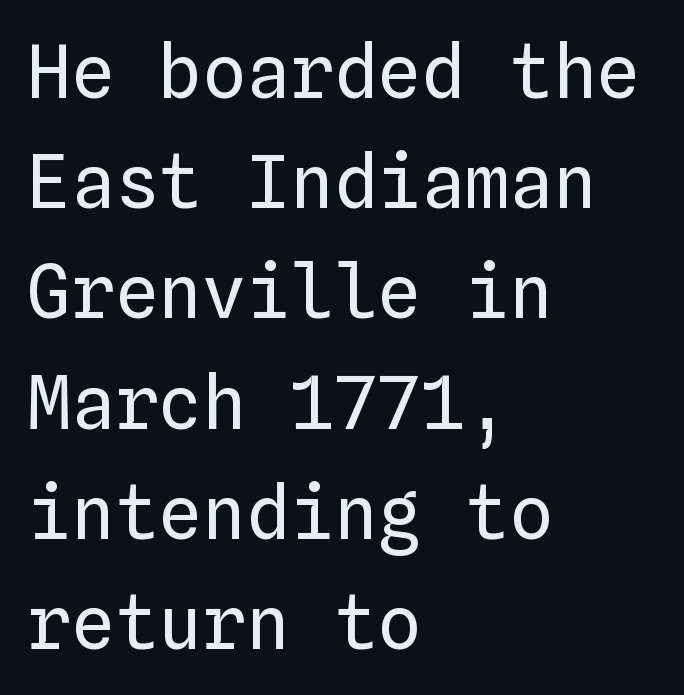
Q: Is the text bold? A: No.
Q: Is the text italic (slanted)? A: No, it is upright.
Q: Is the text underlined? A: No.
Q: How is the paragraph aligned? A: Left-aligned.
Q: Is the spacing between letters normal or unusually wide? A: Normal.
Q: Is the spacing between lines tight, normal or loose? A: Normal.
Q: Width (condensed, normal, or wide)? A: Normal.
Q: Stroke contrast? A: Low.
Q: x-height? A: Medium.
Q: Monospaced? A: Yes.
